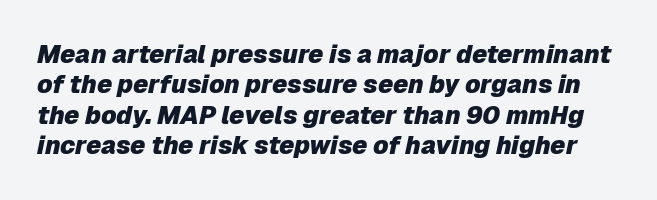
{"italic": "yes", "lean": "right", "slant_degrees": 12, "bold": "yes", "underline": "no", "line_spacing_ratio": 1.22, "letter_spacing": "normal", "letter_spacing_em": 0.0, "glyph_px": 25}
